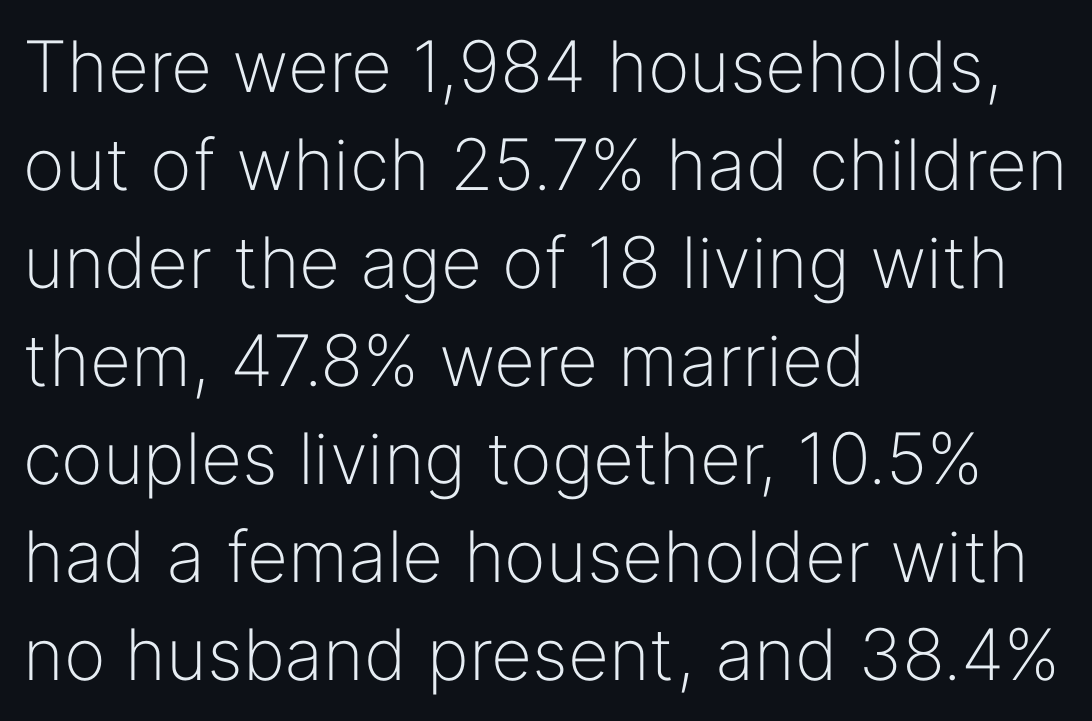
Notice how the stems are strictly vertical — no italics here. Lines of text with bare space underneath. One glance says typical: line gaps are just what's usual. The cut favours lightness, reaching ordinary text weight at its darkest.
